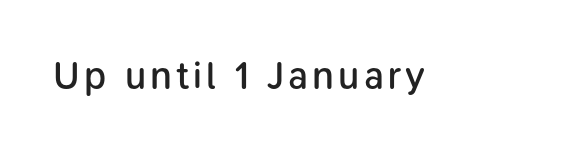
The image shows 38 px semibold sans-serif type, upright; set not underlined; low stroke contrast and a medium x-height.
